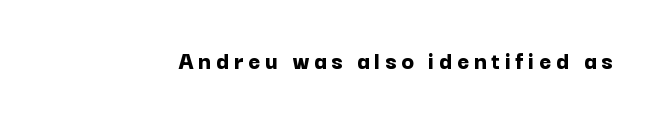
Heavy, bold letterforms. Tall strokes in this sample are plumb rather than angled. The strip under each line holds only bare page.
